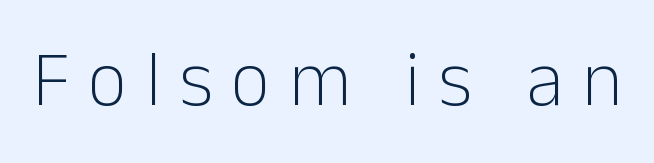
{"serif": "no", "italic": "no", "bold": "no", "weight": "light", "width": "normal", "stroke_contrast": "low", "x_height": "medium", "monospaced": "no", "underline": "no", "letter_spacing": "wide", "letter_spacing_em": 0.24, "glyph_px": 77}
